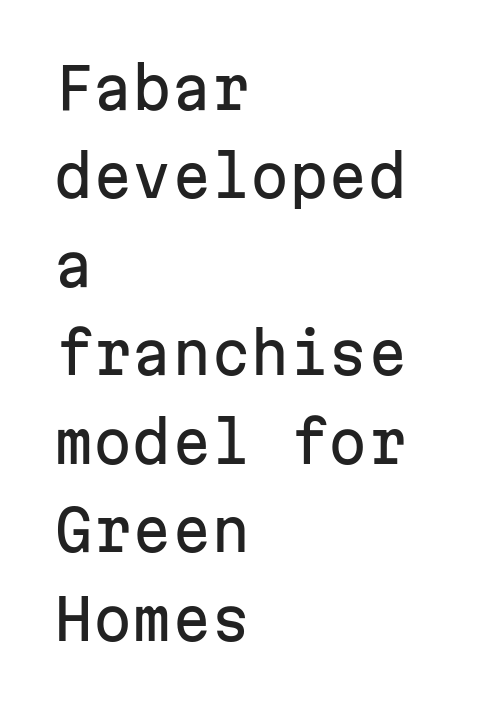
Q: Is the text italic (slanted)? A: No, it is upright.
Q: Is the typeface a serif or a sans-serif typeface? A: Sans-serif.
Q: Is the text underlined? A: No.
Q: How is the paragraph aligned? A: Left-aligned.
Q: Is the spacing between letters normal or unusually wide? A: Normal.
Q: Is the spacing between lines tight, normal or loose? A: Normal.
Q: Width (condensed, normal, or wide)? A: Normal.
Q: Stroke contrast? A: Low.
Q: x-height? A: Medium.
Q: Monospaced? A: Yes.
